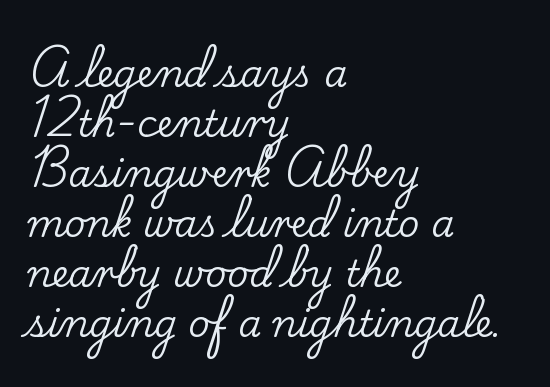
Q: Is the text italic (slanted)? A: Yes.
Q: Is the typeface a serif or a sans-serif typeface? A: Serif.
Q: Is the text underlined? A: No.
Q: How is the paragraph aligned? A: Left-aligned.
Q: Is the spacing between letters normal or unusually wide? A: Normal.
Q: Is the spacing between lines tight, normal or loose? A: Normal.
Q: Width (condensed, normal, or wide)? A: Normal.
Q: Stroke contrast? A: Low.
Q: x-height? A: Small.
Q: Monospaced? A: No.
